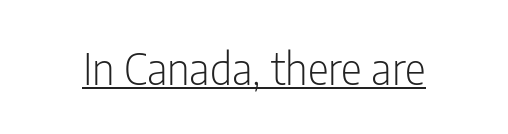
The image shows 44 px light, condensed sans-serif type, upright; set normal letter spacing, underlined; low stroke contrast and a medium x-height.
